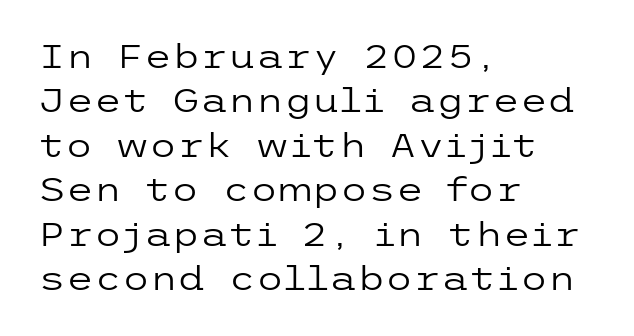
Q: Is the text bold? A: No.
Q: Is the text italic (slanted)? A: No, it is upright.
Q: Is the typeface a serif or a sans-serif typeface? A: Sans-serif.
Q: Is the text underlined? A: No.
Q: How is the paragraph aligned? A: Left-aligned.
Q: Is the spacing between letters normal or unusually wide? A: Normal.
Q: Is the spacing between lines tight, normal or loose? A: Normal.
Q: Width (condensed, normal, or wide)? A: Wide.
Q: Stroke contrast? A: Low.
Q: x-height? A: Medium.
